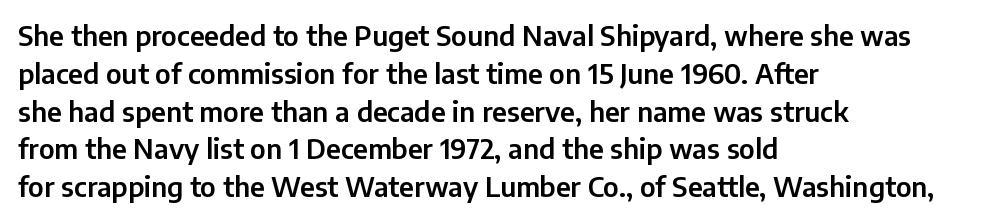
The image shows 27 px text type, upright; set left-aligned, normal line spacing (1.4x), normal letter spacing, not underlined.
